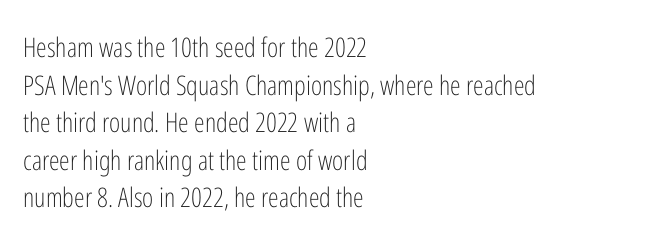
Q: Is the text bold? A: No.
Q: Is the text italic (slanted)? A: No, it is upright.
Q: Is the text underlined? A: No.
Q: How is the paragraph aligned? A: Left-aligned.
Q: Is the spacing between letters normal or unusually wide? A: Normal.
Q: Is the spacing between lines tight, normal or loose? A: Normal.
